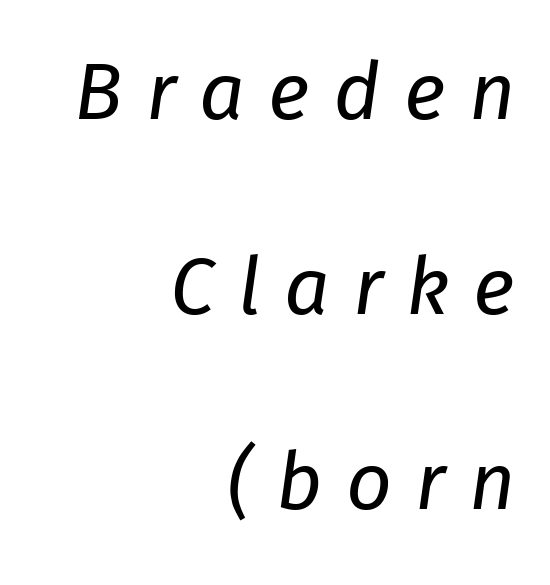
Q: Is the text bold? A: No.
Q: Is the text italic (slanted)? A: Yes, it leans right by about 8 degrees.
Q: Is the text underlined? A: No.
Q: How is the paragraph aligned? A: Right-aligned.
Q: Is the spacing between letters normal or unusually wide? A: Unusually wide.
Q: Is the spacing between lines tight, normal or loose? A: Loose.
Q: Width (condensed, normal, or wide)? A: Normal.
Q: Stroke contrast? A: Low.
Q: x-height? A: Medium.
Q: Monospaced? A: No.
